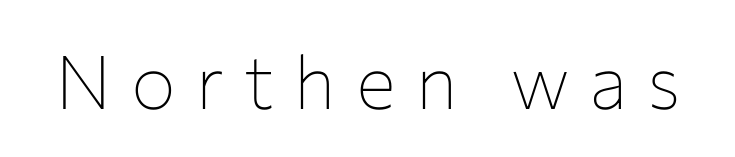
{"serif": "no", "italic": "no", "bold": "no", "weight": "thin", "width": "normal", "stroke_contrast": "low", "x_height": "medium", "monospaced": "no", "underline": "no", "letter_spacing": "wide", "letter_spacing_em": 0.26, "glyph_px": 75}
